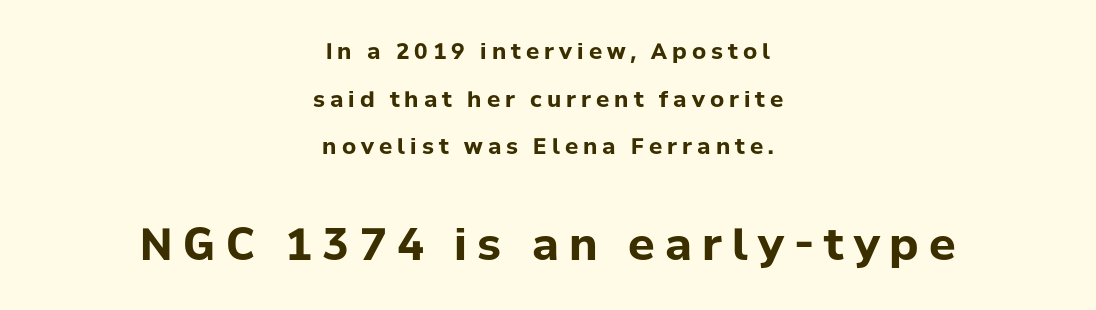
{"serif": "no", "italic": "no", "bold": "yes", "weight": "bold", "width": "normal", "stroke_contrast": "low", "x_height": "medium", "monospaced": "no", "underline": "no", "align": "center", "line_spacing": "loose", "line_spacing_ratio": 2.16, "letter_spacing": "wide", "letter_spacing_em": 0.23, "larger_block": "second", "size_ratio": 2.0, "glyph_px": 44}
